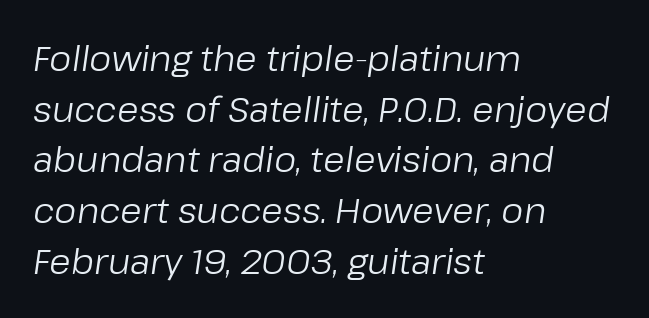
Inter-character spacing is left at the font's built-in metrics. A typesetter would call this leading conventional body-copy spacing. Line beginnings align vertically; line endings do not. Plain, unruled lines of type. These lines are rendered in a variable-pitch font.
